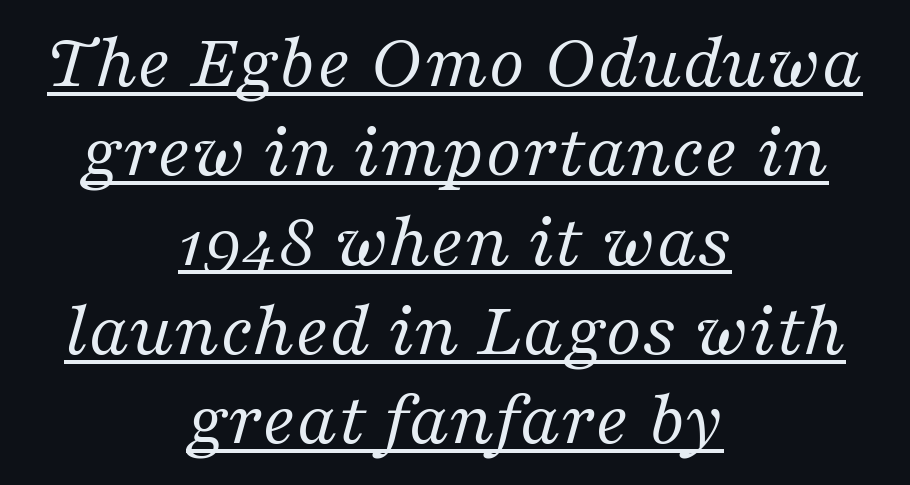
{"serif": "yes", "italic": "yes", "lean": "right", "slant_degrees": 16, "bold": "no", "weight": "regular", "width": "normal", "stroke_contrast": "medium", "x_height": "medium", "monospaced": "no", "underline": "yes", "align": "center", "line_spacing": "tight", "line_spacing_ratio": 1.13, "letter_spacing": "normal", "letter_spacing_em": 0.0, "glyph_px": 79}
